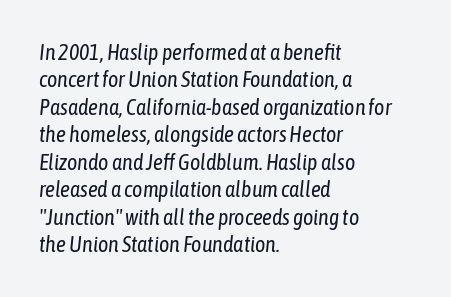
The image shows 22 px text type, italic (leaning right); set left-aligned, normal line spacing (1.25x), normal letter spacing, not underlined.
